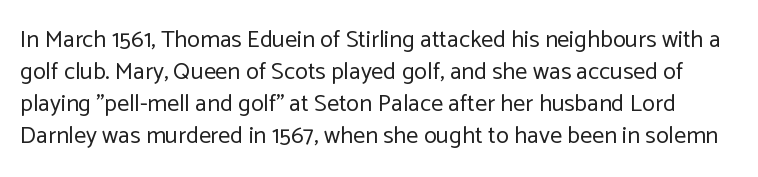
Q: Is the text bold? A: No.
Q: Is the text italic (slanted)? A: No, it is upright.
Q: Is the text underlined? A: No.
Q: Is the spacing between letters normal or unusually wide? A: Normal.
Q: Is the spacing between lines tight, normal or loose? A: Normal.
